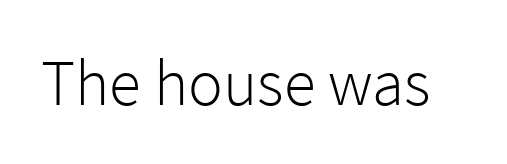
Grotesque or geometric, the face here clearly has no serifs. Character widths vary here, with narrow letters taking less room than wide ones. The typography opts for an upright posture over an oblique one. The words here are not underlined.
